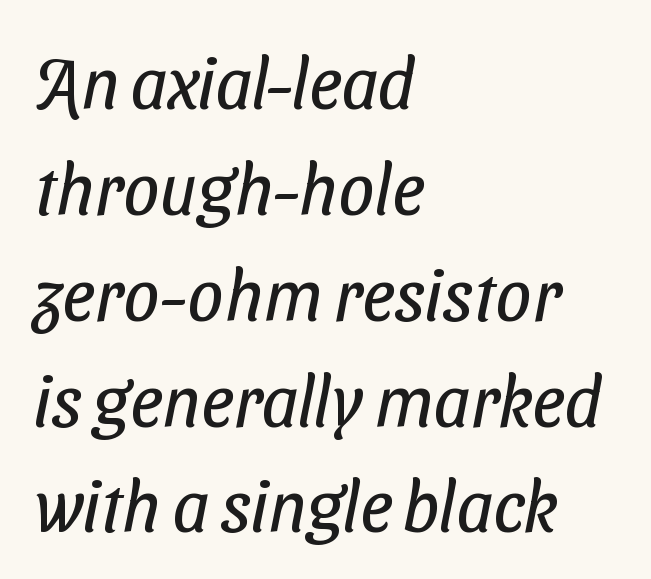
{"serif": "no", "bold": "no", "weight": "regular", "width": "condensed", "stroke_contrast": "low", "x_height": "medium", "monospaced": "no", "underline": "no", "align": "left", "line_spacing": "normal", "line_spacing_ratio": 1.47, "letter_spacing": "normal", "letter_spacing_em": 0.0, "glyph_px": 72}
